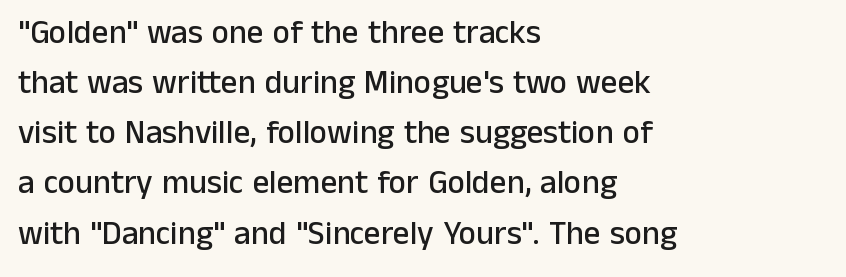
Q: Is the text italic (slanted)? A: No, it is upright.
Q: Is the typeface a serif or a sans-serif typeface? A: Sans-serif.
Q: Is the text underlined? A: No.
Q: How is the paragraph aligned? A: Left-aligned.
Q: Is the spacing between letters normal or unusually wide? A: Normal.
Q: Is the spacing between lines tight, normal or loose? A: Normal.
Q: Width (condensed, normal, or wide)? A: Normal.
Q: Stroke contrast? A: Low.
Q: x-height? A: Medium.
Q: Monospaced? A: No.
